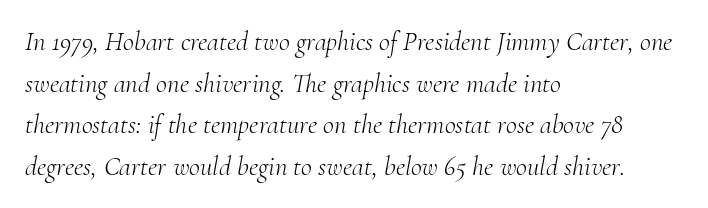
{"italic": "yes", "lean": "right", "slant_degrees": 10, "bold": "no", "underline": "no", "align": "left", "line_spacing": "normal", "line_spacing_ratio": 1.54, "letter_spacing": "normal", "letter_spacing_em": 0.0, "glyph_px": 27}
